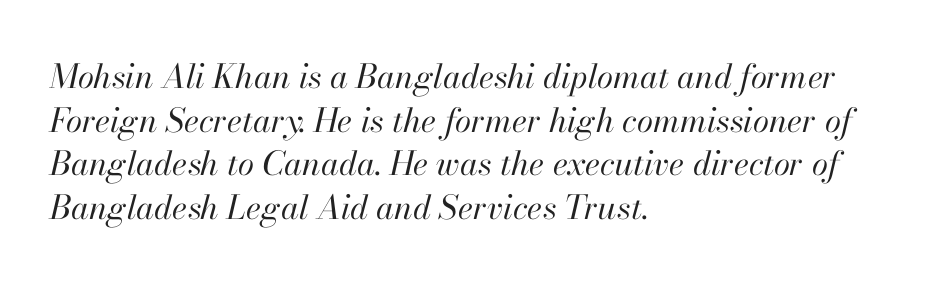
Q: Is the text bold? A: No.
Q: Is the text italic (slanted)? A: Yes, it leans right by about 13 degrees.
Q: Is the text underlined? A: No.
Q: How is the paragraph aligned? A: Left-aligned.
Q: Is the spacing between letters normal or unusually wide? A: Normal.
Q: Is the spacing between lines tight, normal or loose? A: Normal.
Q: Width (condensed, normal, or wide)? A: Normal.
Q: Stroke contrast? A: High.
Q: x-height? A: Small.
Q: Monospaced? A: No.
